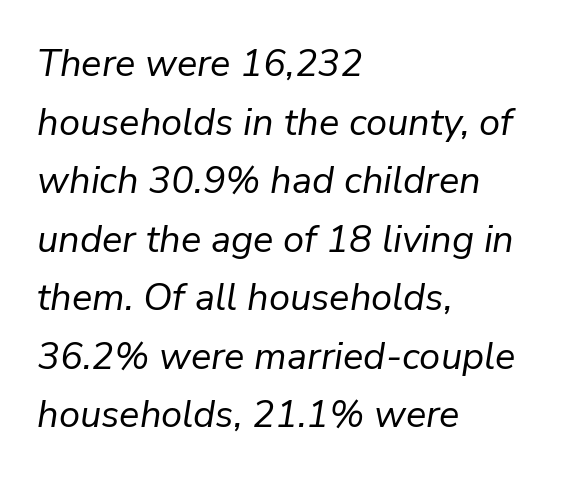
{"italic": "yes", "lean": "right", "slant_degrees": 9, "bold": "no", "weight": "regular", "width": "normal", "stroke_contrast": "low", "x_height": "medium", "monospaced": "no", "underline": "no", "align": "left", "line_spacing": "normal", "line_spacing_ratio": 1.54, "letter_spacing": "normal", "letter_spacing_em": 0.0, "glyph_px": 38}
